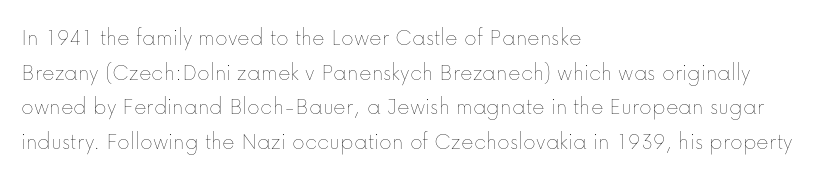
Q: Is the text bold? A: No.
Q: Is the text italic (slanted)? A: No, it is upright.
Q: Is the text underlined? A: No.
Q: How is the paragraph aligned? A: Left-aligned.
Q: Is the spacing between letters normal or unusually wide? A: Normal.
Q: Is the spacing between lines tight, normal or loose? A: Normal.
